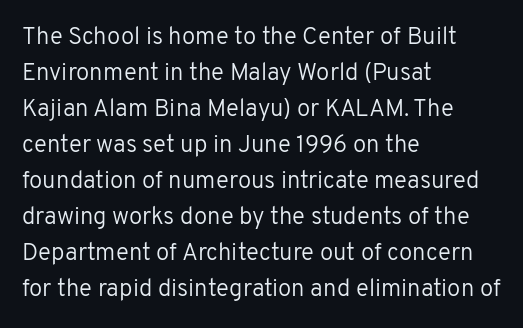
There is no visible air inserted between adjacent glyphs. The rendering anchors every line to the left-hand side. Counters stay open thanks to moderate or lighter strokes. Is there much room between lines? A standard amount, neither cramped nor airy. Type without underlining.
